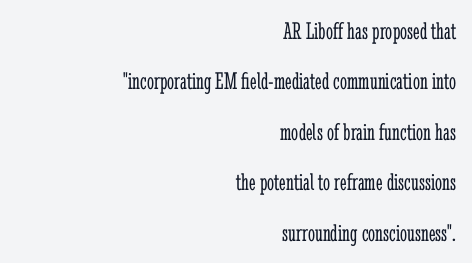
Words float on clear page, feet unadorned. The lines are quadded right. In terms of leading, this rendering errs on the spacious side. No heavy texture on the line: the type isn't bold. There is no visible air inserted between adjacent glyphs.
